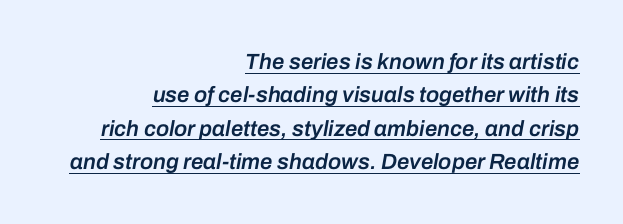
The gaps between neighbouring characters are ordinary and unremarkable. Look at the stroke-to-counter ratio: somewhat heavy, a semibold. Compared with typical paragraphs, the rows here are spaced about the same. A student would call this right alignment; a typographer would say flush right, rag left.
